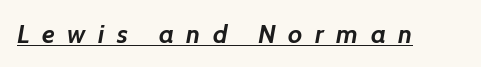
Q: Is the text bold? A: Yes.
Q: Is the text underlined? A: Yes.
Q: Is the spacing between letters normal or unusually wide? A: Unusually wide.
